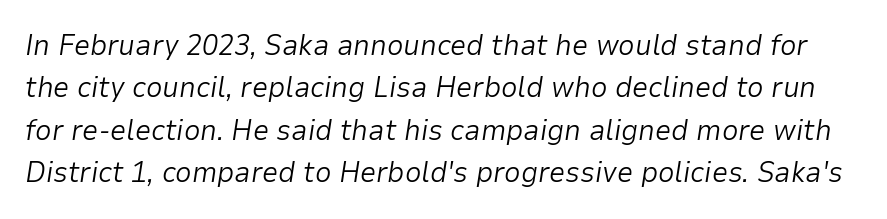
The typography opts for an oblique posture over an upright one. What stands out about the letter spacing? Nothing — it is the standard amount. The letters advance in unequal steps, a hallmark of proportional type. Stroke thickness stays within the range of a standard reading face or lighter.
